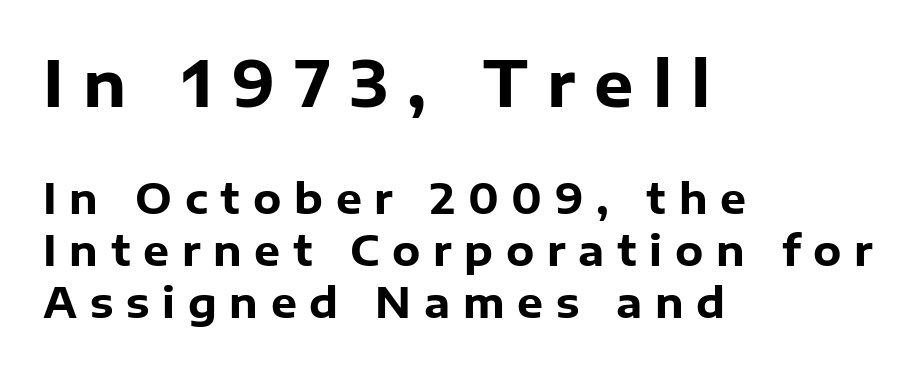
To sum up the face: it is a sans, with no serifs. No italicization has been applied; the sample stays upright. The composition opens big and finishes small. Honestly, the row spacing looks completely unremarkable.
